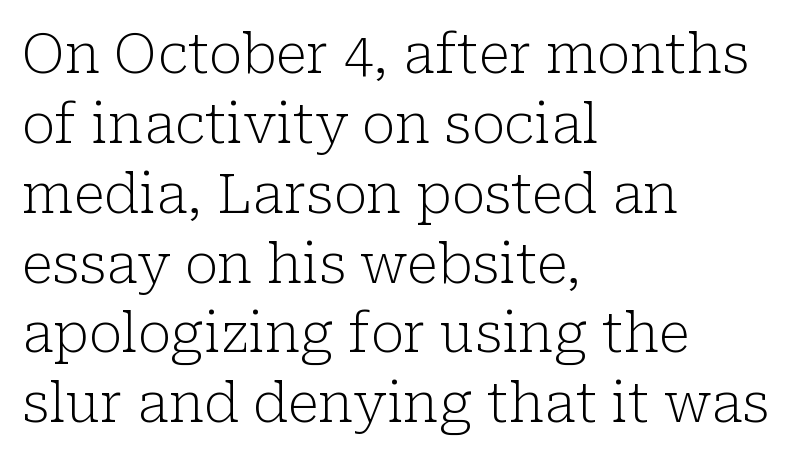
Short and long lines alike share a common starting point at left. The face used here is rendered with its standard letterfit. The lines sit at an ordinary, default distance from one another. Type style note: has serifs.
